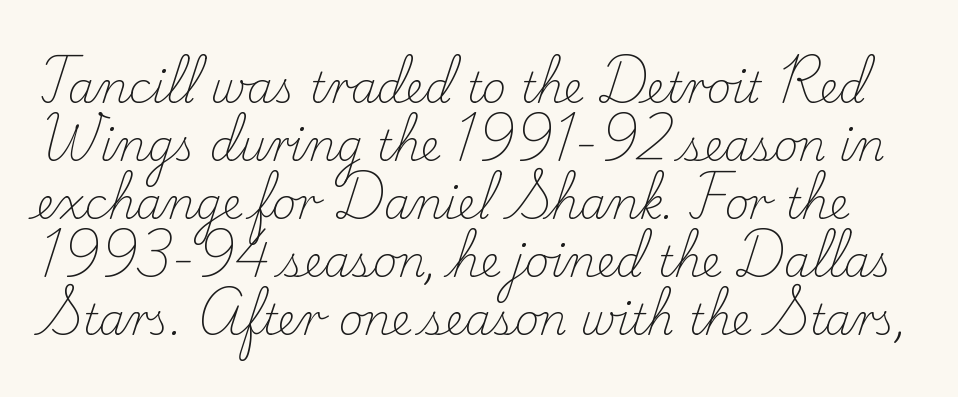
The image shows 42 px light serif type; set normal line spacing (1.38x), normal letter spacing, not underlined; low stroke contrast and a small x-height.
